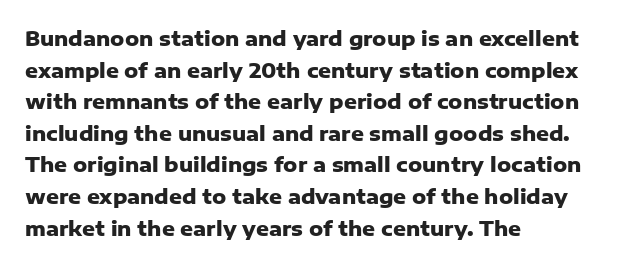
The image shows 20 px bold type, upright; set left-aligned, normal line spacing (1.58x), normal letter spacing, not underlined.
